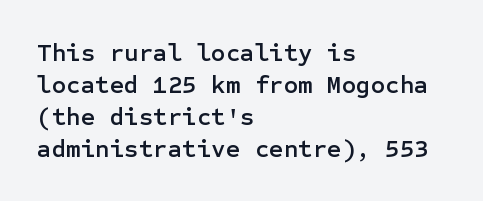
Summary of vertical rhythm: regular, with standard interline spacing. The string is rendered with underlining switched off. This rendering uses left alignment, leaving the right contour irregular. The lettering stays uniformly vertical, giving the passage a roman look. The horizontal fit of the characters is conventional and even.
